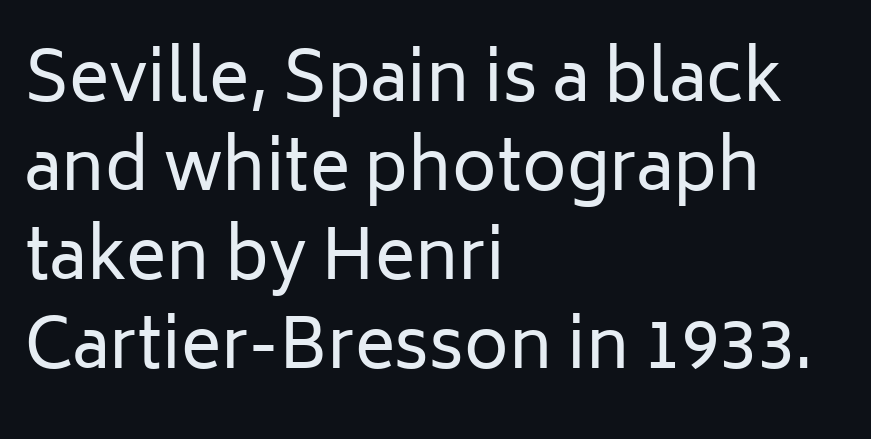
{"serif": "no", "italic": "no", "bold": "no", "weight": "regular", "width": "normal", "stroke_contrast": "low", "x_height": "medium", "monospaced": "no", "underline": "no", "align": "left", "line_spacing": "normal", "line_spacing_ratio": 1.31, "letter_spacing": "normal", "letter_spacing_em": 0.0, "glyph_px": 68}
